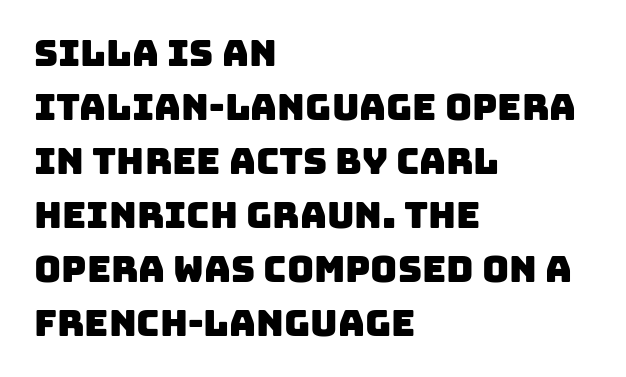
Q: Is the typeface a serif or a sans-serif typeface? A: Sans-serif.
Q: Is the text underlined? A: No.
Q: How is the paragraph aligned? A: Left-aligned.
Q: Is the spacing between letters normal or unusually wide? A: Normal.
Q: Is the spacing between lines tight, normal or loose? A: Normal.
Q: Width (condensed, normal, or wide)? A: Normal.
Q: Stroke contrast? A: Low.
Q: x-height? A: Large.
Q: Monospaced? A: No.
